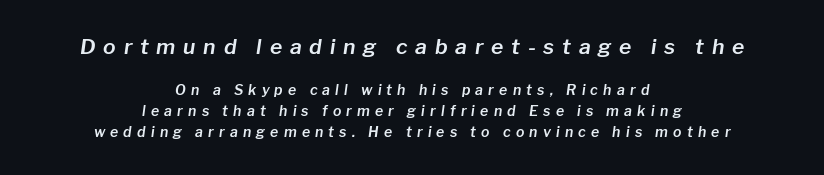
{"italic": "yes", "lean": "right", "slant_degrees": 8, "underline": "no", "align": "center", "line_spacing": "normal", "line_spacing_ratio": 1.5, "letter_spacing": "wide", "letter_spacing_em": 0.37, "larger_block": "first", "size_ratio": 1.5, "glyph_px": 21}
